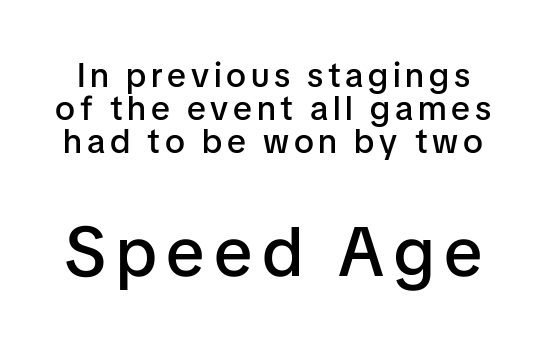
{"serif": "no", "italic": "no", "bold": "semi", "weight": "semibold", "width": "normal", "stroke_contrast": "low", "x_height": "medium", "monospaced": "no", "underline": "no", "line_spacing": "tight", "line_spacing_ratio": 0.97, "larger_block": "second", "size_ratio": 2.03, "glyph_px": 69}
